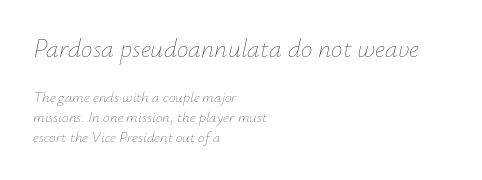
{"italic": "yes", "lean": "right", "slant_degrees": 12, "bold": "no", "underline": "no", "align": "left", "line_spacing": "normal", "line_spacing_ratio": 1.32, "letter_spacing": "normal", "letter_spacing_em": 0.0, "larger_block": "first", "size_ratio": 1.73, "glyph_px": 26}
